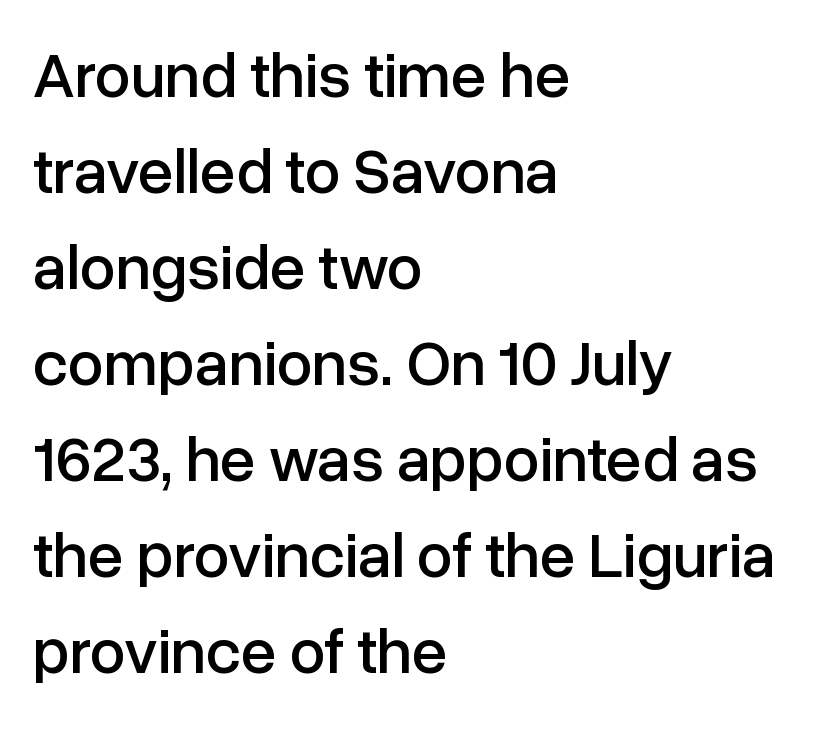
Q: Is the text italic (slanted)? A: No, it is upright.
Q: Is the typeface a serif or a sans-serif typeface? A: Sans-serif.
Q: Is the text underlined? A: No.
Q: How is the paragraph aligned? A: Left-aligned.
Q: Is the spacing between letters normal or unusually wide? A: Normal.
Q: Is the spacing between lines tight, normal or loose? A: Normal.
Q: Width (condensed, normal, or wide)? A: Normal.
Q: Stroke contrast? A: Low.
Q: x-height? A: Medium.
Q: Monospaced? A: No.
